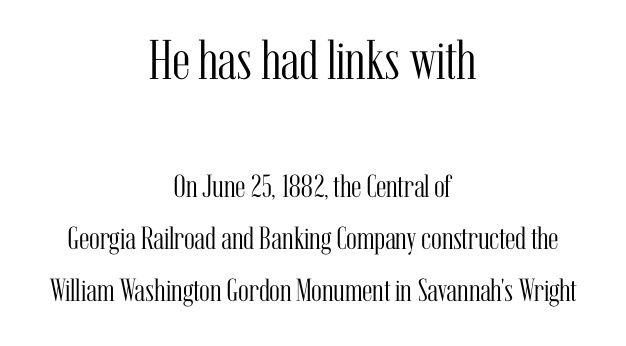
The strokes are not fattened; the text isn't bold. Alignment: centered. The line texture is even and compact thanks to regular tracking. You get the large type first, then a drop to smaller type. The glyphs are unaccompanied by any horizontal stroke below them. The face used here is seriffed, in the tradition of book romans.
